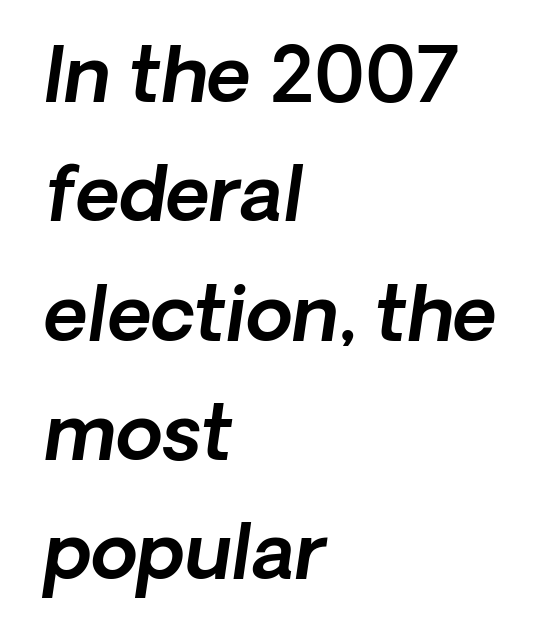
{"serif": "no", "width": "normal", "x_height": "medium", "monospaced": "no", "underline": "no", "align": "left", "line_spacing": "normal", "line_spacing_ratio": 1.57, "letter_spacing": "normal", "letter_spacing_em": 0.0, "glyph_px": 76}
